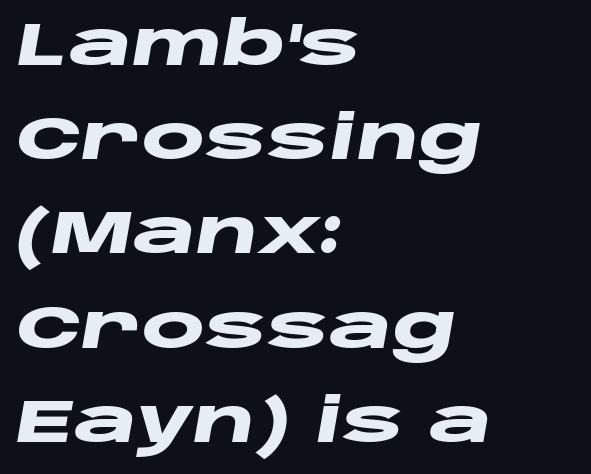
Q: Is the text bold? A: Yes.
Q: Is the text italic (slanted)? A: Yes, it leans right by about 10 degrees.
Q: Is the text underlined? A: No.
Q: How is the paragraph aligned? A: Left-aligned.
Q: Is the spacing between letters normal or unusually wide? A: Normal.
Q: Is the spacing between lines tight, normal or loose? A: Normal.
Q: Width (condensed, normal, or wide)? A: Wide.
Q: Stroke contrast? A: Low.
Q: x-height? A: Large.
Q: Monospaced? A: No.
